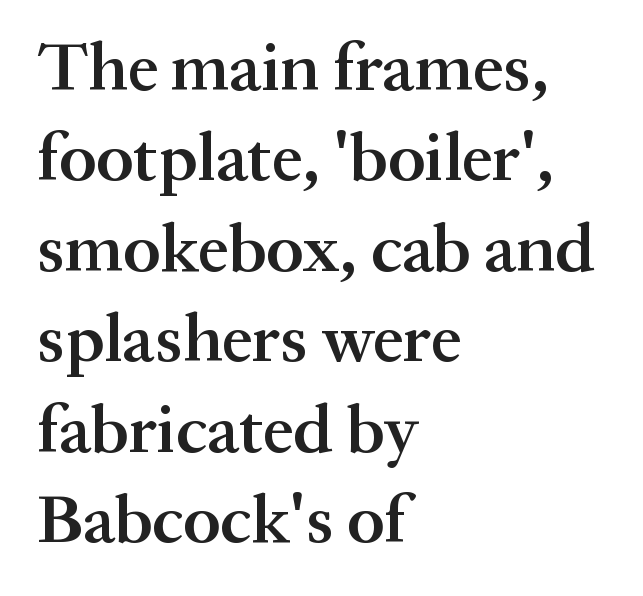
{"serif": "yes", "italic": "no", "bold": "semi", "weight": "semibold", "width": "normal", "stroke_contrast": "medium", "x_height": "medium", "monospaced": "no", "underline": "no", "align": "left", "line_spacing": "normal", "line_spacing_ratio": 1.31, "letter_spacing": "normal", "letter_spacing_em": 0.0, "glyph_px": 69}
